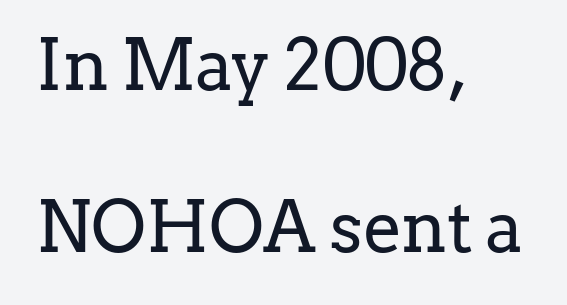
This is serif lettering, the kind often seen in printed books. Standard letterfit; no display-style spreading of the glyphs. The text block is weighted toward the left margin, trailing off unevenly rightward. Stem width sits at or under what a default text font uses. No word sits above an underline. Rendered with straight, roman letterforms.
